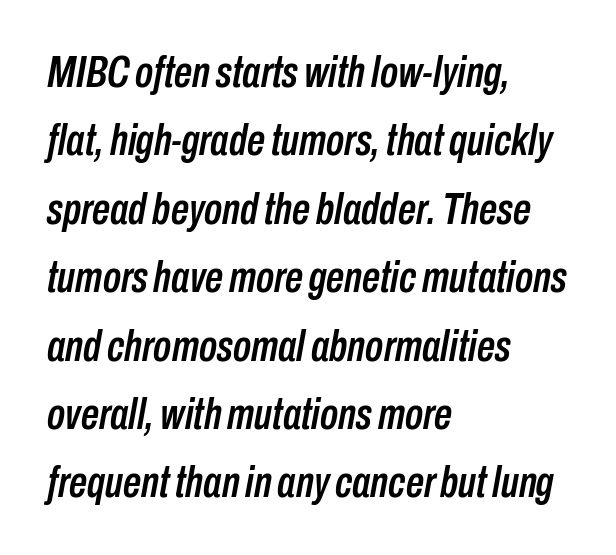
The paragraph shown leans on its left margin. Does extra space separate the letters? No, they use regular spacing. Posture: slanted. Bare-footed words on every line. Character widths vary here, with narrow letters taking less room than wide ones.
